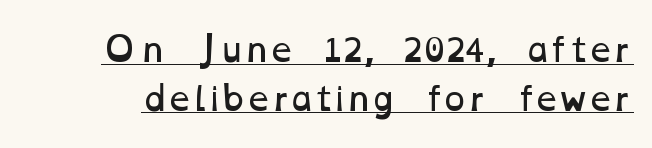
This sample has the flowing, uneven cadence of proportional lettering. Each line of the rendering has a horizontal stroke beneath the glyphs. Stems here are at most as thick as an everyday book face. Successive baselines arrive at the customary interval.
